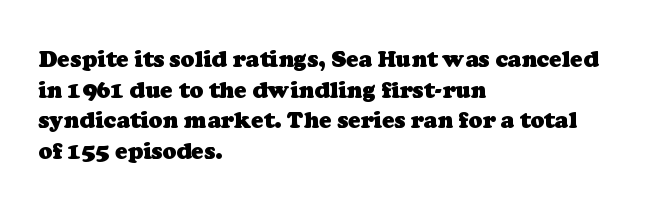
The image shows 23 px bold type; set left-aligned, normal line spacing (1.33x), normal letter spacing, not underlined.
